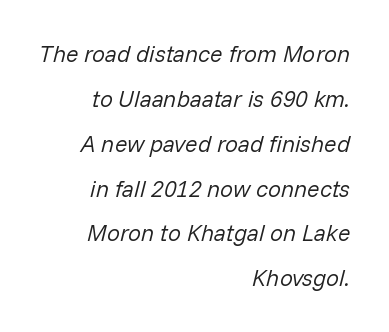
Q: Is the text bold? A: No.
Q: Is the text italic (slanted)? A: Yes, it leans right by about 14 degrees.
Q: Is the text underlined? A: No.
Q: How is the paragraph aligned? A: Right-aligned.
Q: Is the spacing between letters normal or unusually wide? A: Normal.
Q: Is the spacing between lines tight, normal or loose? A: Loose.
